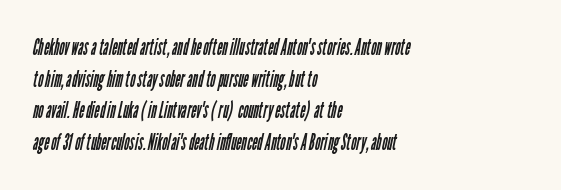
Nothing heavy about these letters — not bold at all. You could call the tracking neutral — neither tight nor loose. Is there much room between lines? A standard amount, neither cramped nor airy. Horizontally, the lines are justified to the leading edge only.
